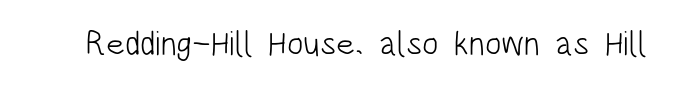
Regarding serifs, this sample does without them. Quick note: underline off. Looks like regular typesetting: each glyph gets only the width it needs. The horizontal fit of the characters is conventional and even. Characters remain perfectly vertical along every line. Counters stay open thanks to moderate or lighter strokes.
